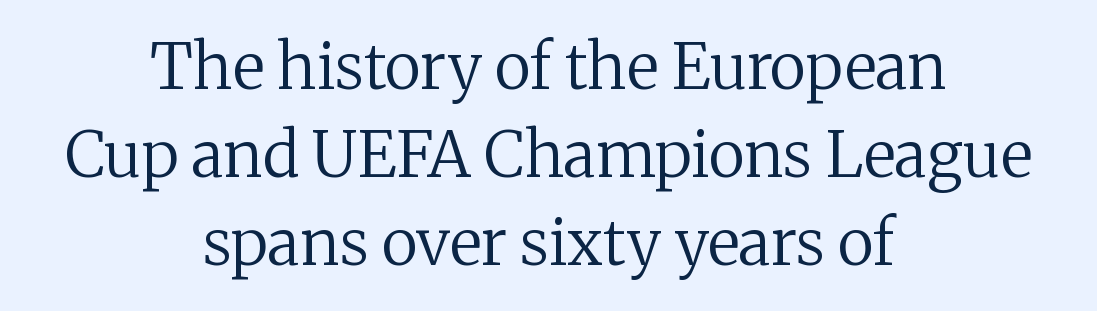
{"serif": "yes", "italic": "no", "bold": "no", "weight": "regular", "width": "normal", "stroke_contrast": "medium", "x_height": "medium", "monospaced": "no", "underline": "no", "align": "center", "line_spacing": "normal", "line_spacing_ratio": 1.4, "letter_spacing": "normal", "letter_spacing_em": 0.0, "glyph_px": 63}
